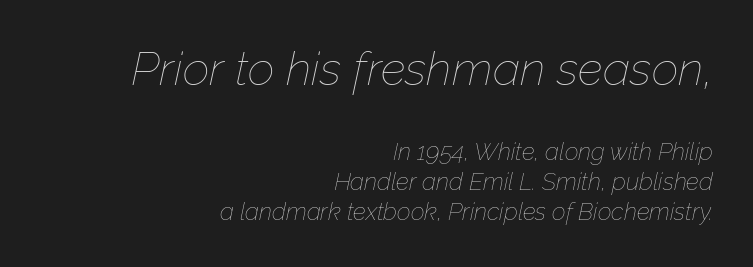
The image shows 47 px thin type, italic (leaning right); set right-aligned, normal line spacing (1.26x), normal letter spacing, not underlined; the first (top) block is 1.96x larger; low stroke contrast and a medium x-height.
